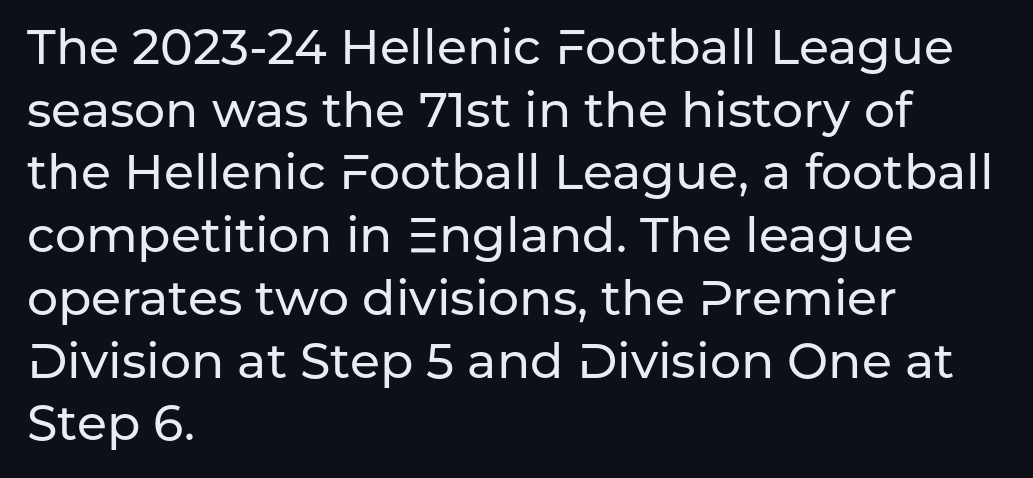
Q: Is the text italic (slanted)? A: No, it is upright.
Q: Is the typeface a serif or a sans-serif typeface? A: Sans-serif.
Q: Is the text underlined? A: No.
Q: How is the paragraph aligned? A: Left-aligned.
Q: Is the spacing between letters normal or unusually wide? A: Normal.
Q: Is the spacing between lines tight, normal or loose? A: Normal.
Q: Width (condensed, normal, or wide)? A: Normal.
Q: Stroke contrast? A: Low.
Q: x-height? A: Medium.
Q: Monospaced? A: No.
